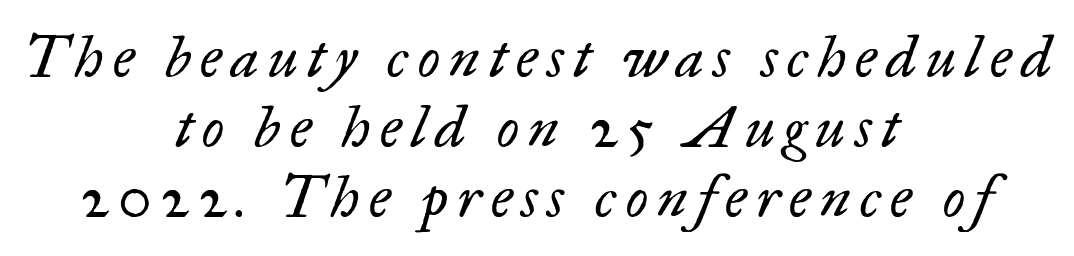
These lines are rendered in a variable-pitch font. The face used here has a pronounced slope to its letters. What kind of face is this? One with serifs. No heavy texture on the line: the type isn't bold.
